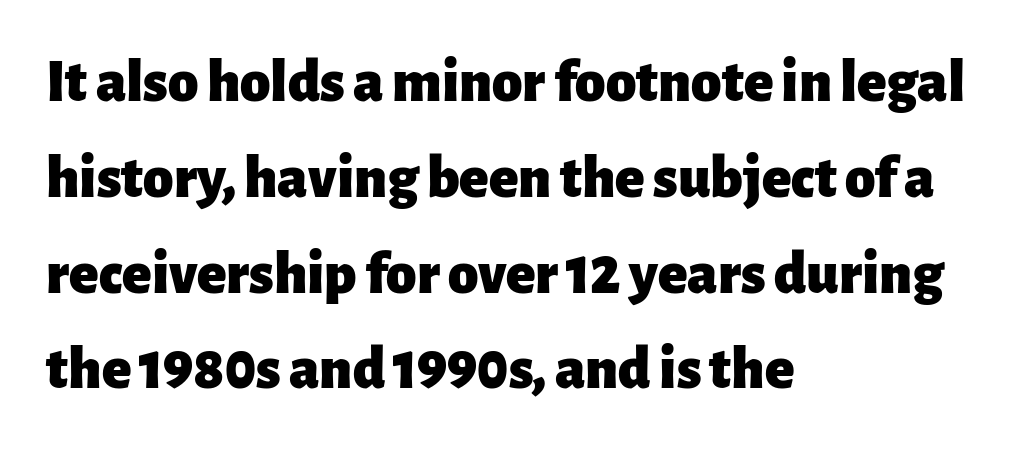
Does the copy run flush right? No — it runs flush left. Any mark beneath the type? The region is blank. Honestly, the row spacing looks completely unremarkable. Heavy, bold letterforms. To sum up the face: it is a sans, with no serifs.
